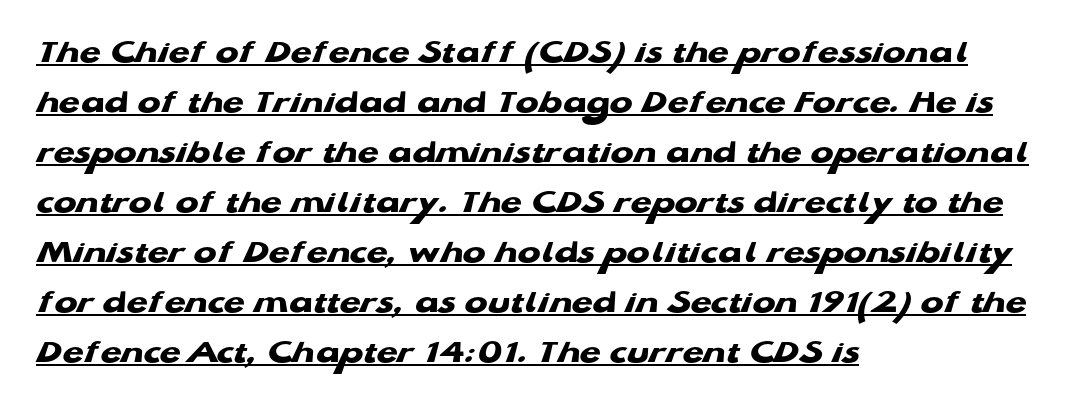
The image shows 34 px heavy, wide sans-serif type; set left-aligned, normal line spacing (1.47x), normal letter spacing, underlined; low stroke contrast and a medium x-height.
